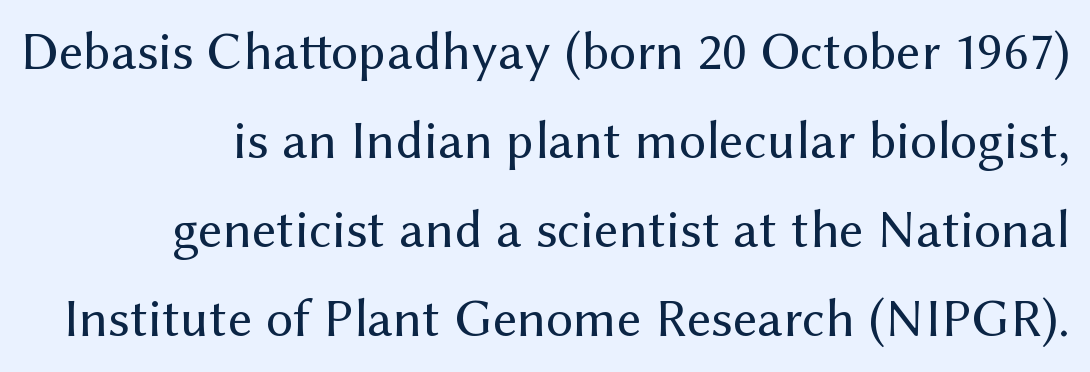
The image shows 54 px regular-weight sans-serif type, upright; set right-aligned, normal line spacing (1.65x), normal letter spacing, not underlined; medium stroke contrast and a medium x-height.
